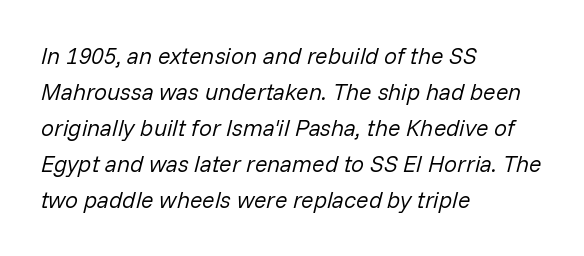
{"italic": "yes", "lean": "right", "slant_degrees": 14, "bold": "no", "underline": "no", "align": "left", "line_spacing": "normal", "line_spacing_ratio": 1.57, "letter_spacing": "normal", "letter_spacing_em": 0.0, "glyph_px": 23}
